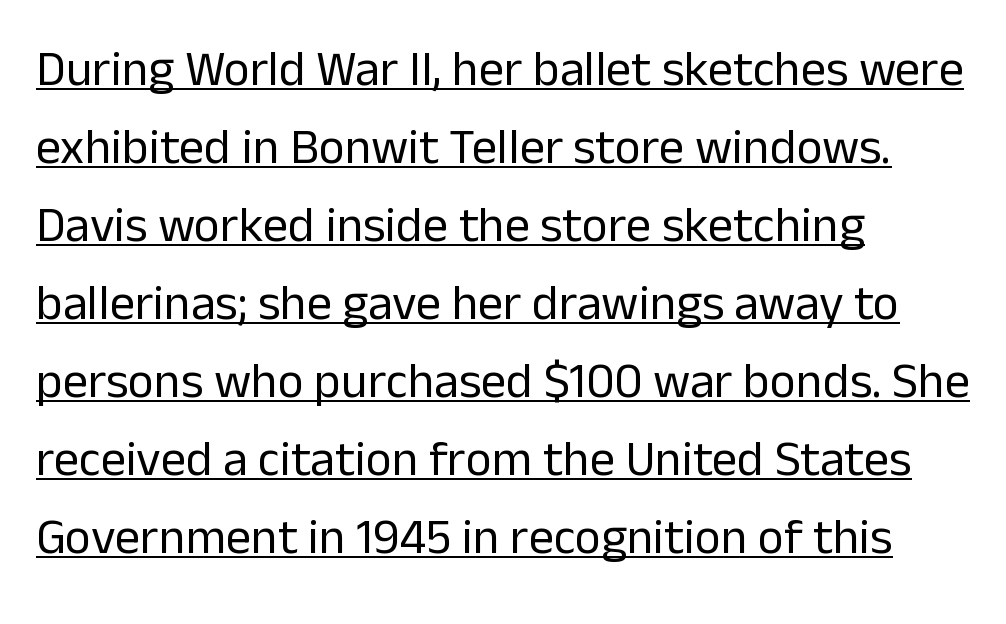
The image shows 50 px regular-weight sans-serif type, upright; set left-aligned, normal line spacing (1.56x), normal letter spacing, underlined; low stroke contrast and a medium x-height.
